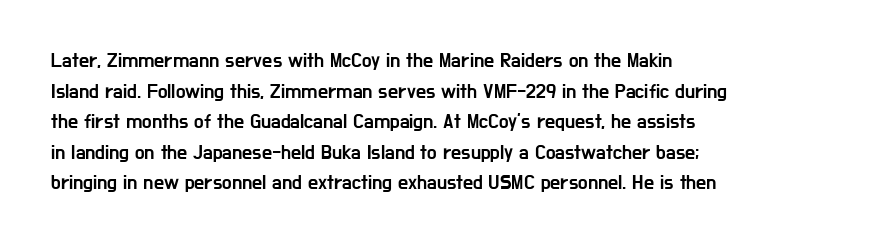
Q: Is the text italic (slanted)? A: No, it is upright.
Q: Is the text underlined? A: No.
Q: How is the paragraph aligned? A: Left-aligned.
Q: Is the spacing between letters normal or unusually wide? A: Normal.
Q: Is the spacing between lines tight, normal or loose? A: Normal.
